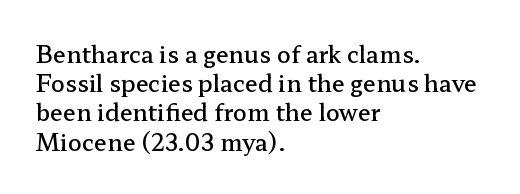
Q: Is the text bold? A: Semi-bold.
Q: Is the text italic (slanted)? A: No, it is upright.
Q: Is the text underlined? A: No.
Q: How is the paragraph aligned? A: Left-aligned.
Q: Is the spacing between letters normal or unusually wide? A: Normal.
Q: Is the spacing between lines tight, normal or loose? A: Normal.
